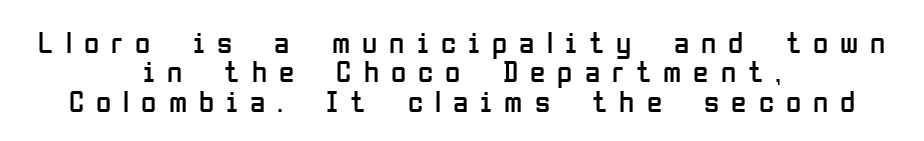
{"serif": "no", "italic": "no", "bold": "no", "weight": "regular", "width": "condensed", "stroke_contrast": "low", "x_height": "medium", "monospaced": "no", "underline": "no", "align": "center", "line_spacing": "tight", "line_spacing_ratio": 0.95, "letter_spacing": "wide", "letter_spacing_em": 0.39, "glyph_px": 31}
